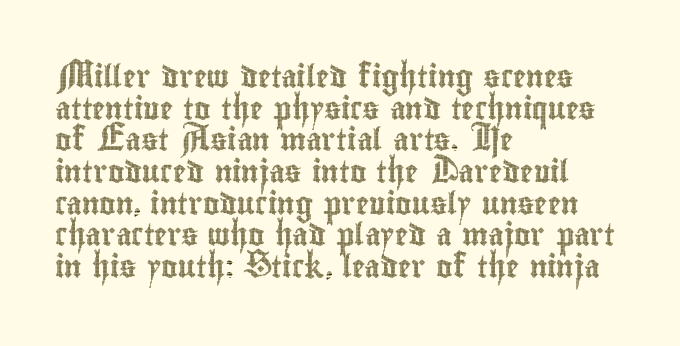
Ordinary non-slanted type is in use. Letter spacing: default. This sample is left-justified, so line endings fall wherever the words run out. Underline: absent. Successive baselines arrive at the customary interval.
